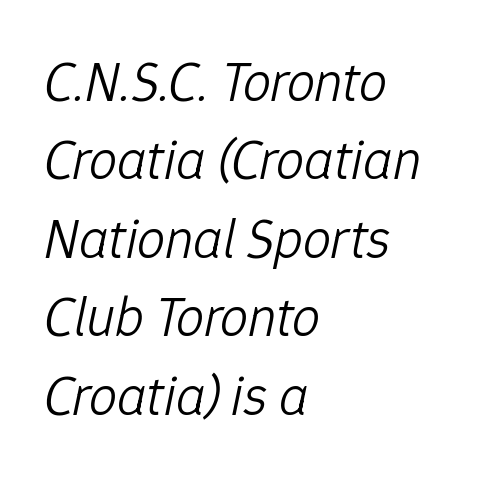
The image shows 56 px light type, italic (leaning right); set left-aligned, normal line spacing (1.4x), normal letter spacing, not underlined; low stroke contrast and a medium x-height.
